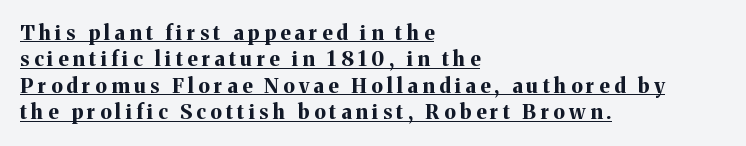
Vertically, the passage feels balanced, rows spaced as you'd expect. The passage shown is emphatically bold. Short and long lines alike share a common starting point at left. Words appear elongated and porous because spacing is wide. You can tell it's not italic because the verticals are truly vertical.
